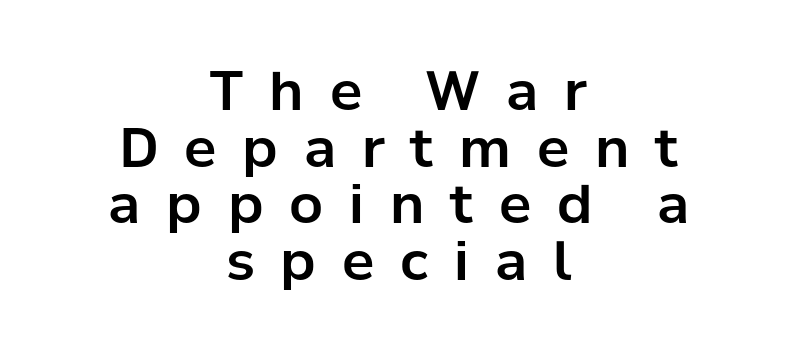
Q: Is the text italic (slanted)? A: No, it is upright.
Q: Is the typeface a serif or a sans-serif typeface? A: Sans-serif.
Q: Is the text underlined? A: No.
Q: How is the paragraph aligned? A: Centered.
Q: Is the spacing between letters normal or unusually wide? A: Unusually wide.
Q: Is the spacing between lines tight, normal or loose? A: Tight.
Q: Width (condensed, normal, or wide)? A: Normal.
Q: Stroke contrast? A: Low.
Q: x-height? A: Medium.
Q: Monospaced? A: No.
